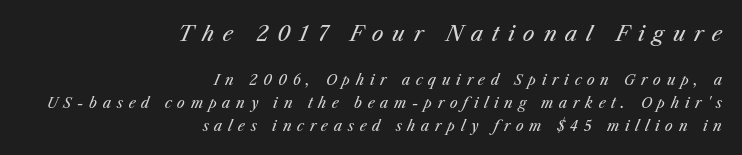
Q: Is the text bold? A: No.
Q: Is the text italic (slanted)? A: Yes, it leans right by about 25 degrees.
Q: Is the text underlined? A: No.
Q: How is the paragraph aligned? A: Right-aligned.
Q: Is the spacing between letters normal or unusually wide? A: Unusually wide.
Q: Is the spacing between lines tight, normal or loose? A: Normal.
Q: Which block of text is set in a larger size, the first (top) or the second (bottom)? A: The first (top) one.
